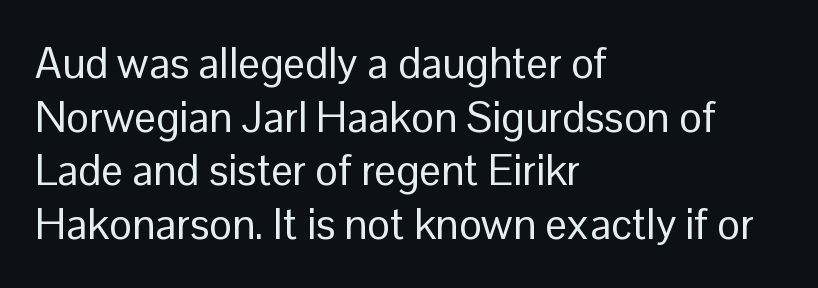
Horizontal alignment here is leftward, the default for most running prose. Looks like regular typesetting: each glyph gets only the width it needs. A sans-serif font was chosen for this passage. The typeface has the unassuming heft of standard copy or less.
